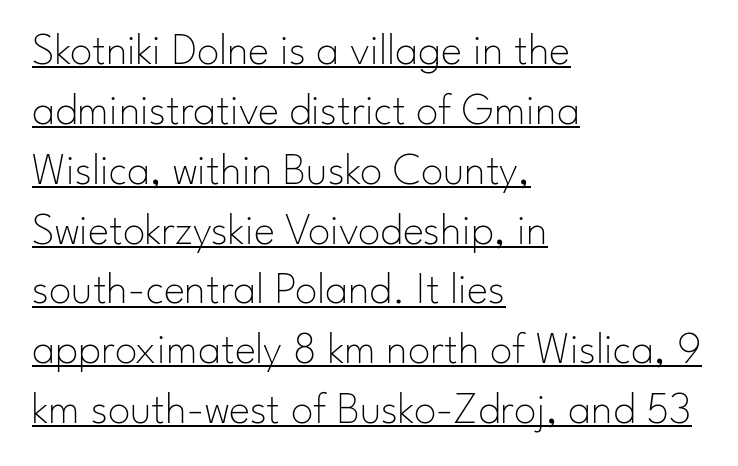
{"serif": "no", "italic": "no", "bold": "no", "weight": "thin", "width": "normal", "stroke_contrast": "low", "x_height": "small", "monospaced": "no", "underline": "yes", "align": "left", "line_spacing": "normal", "line_spacing_ratio": 1.33, "letter_spacing": "normal", "letter_spacing_em": 0.0, "glyph_px": 45}
